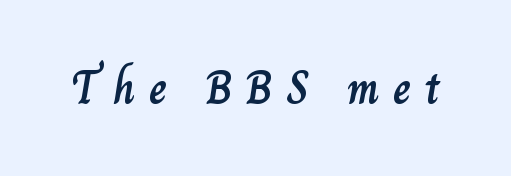
The image shows 47 px text type; set unusually wide letter spacing (+0.28 em), not underlined; low stroke contrast and a small x-height.
